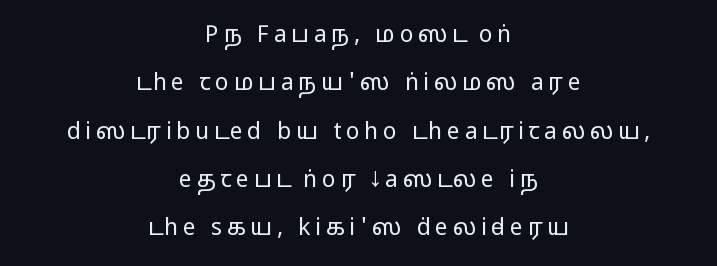
Only glyphs here, with clear space below each row. Characters remain perfectly vertical along every line. In terms of leading, this rendering errs on the spacious side. Caption: expanded tracking, letters set apart.
